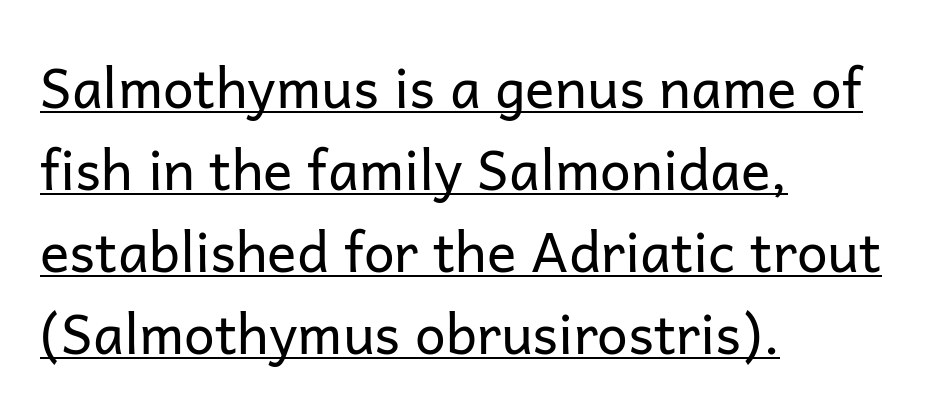
{"serif": "no", "italic": "no", "bold": "no", "weight": "regular", "width": "normal", "stroke_contrast": "low", "x_height": "medium", "monospaced": "no", "underline": "yes", "align": "left", "line_spacing": "normal", "line_spacing_ratio": 1.49, "letter_spacing": "normal", "letter_spacing_em": 0.0, "glyph_px": 55}
